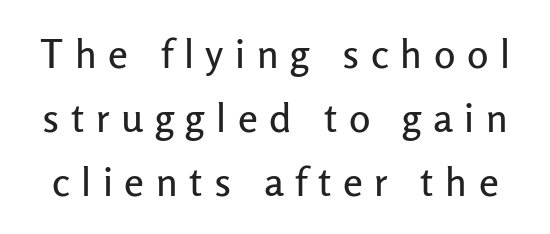
Vertical strokes here are truly vertical. The letters carry no serifs — their stems end cleanly without finishing strokes. Regular leading. The words here are not underlined.
